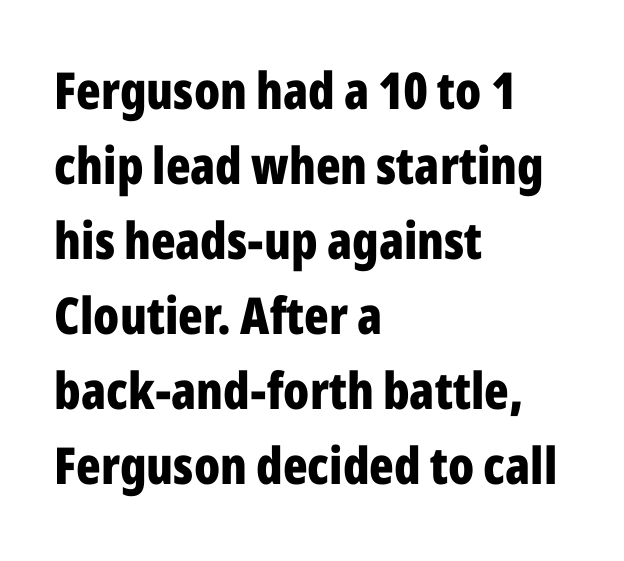
{"serif": "no", "italic": "no", "bold": "yes", "weight": "bold", "width": "condensed", "stroke_contrast": "low", "x_height": "medium", "monospaced": "no", "underline": "no", "align": "left", "line_spacing": "normal", "line_spacing_ratio": 1.47, "letter_spacing": "normal", "letter_spacing_em": 0.0, "glyph_px": 51}
